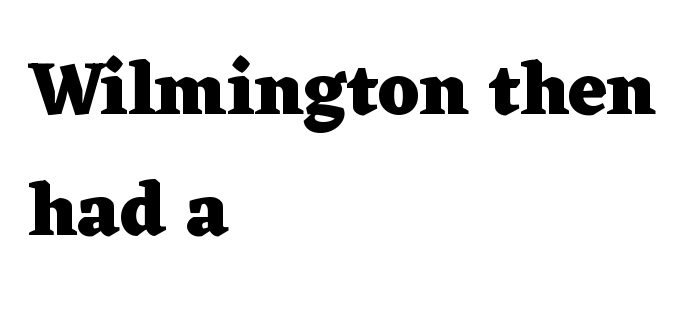
Q: Is the text bold? A: Yes.
Q: Is the text italic (slanted)? A: No, it is upright.
Q: Is the typeface a serif or a sans-serif typeface? A: Serif.
Q: Is the text underlined? A: No.
Q: How is the paragraph aligned? A: Left-aligned.
Q: Is the spacing between letters normal or unusually wide? A: Normal.
Q: Is the spacing between lines tight, normal or loose? A: Normal.
Q: Width (condensed, normal, or wide)? A: Wide.
Q: Stroke contrast? A: Low.
Q: x-height? A: Medium.
Q: Monospaced? A: No.
